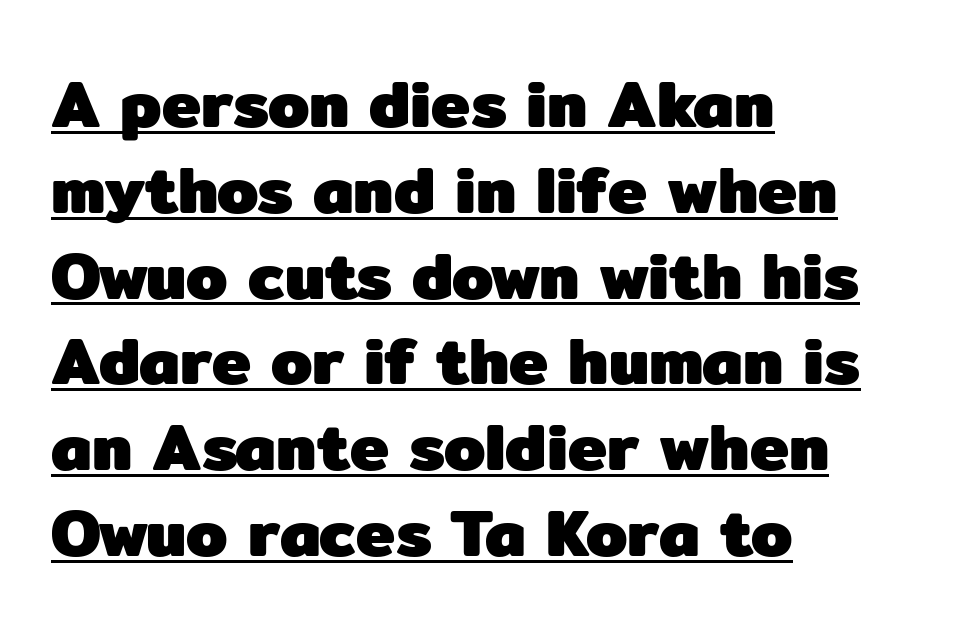
The image shows 66 px heavy sans-serif type, upright; set left-aligned, normal line spacing (1.3x), normal letter spacing, underlined; low stroke contrast and a medium x-height.
